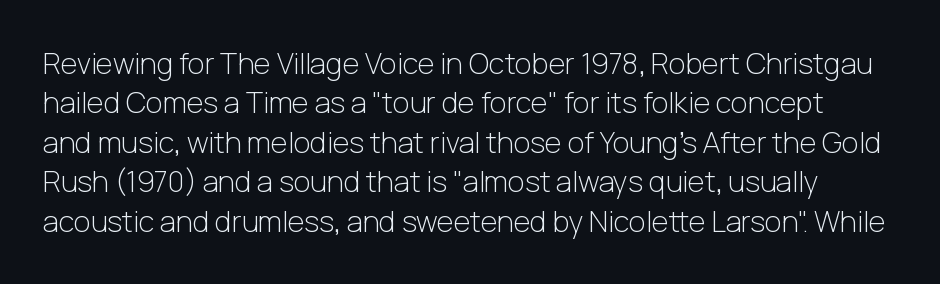
Posture: straight, roman, zero tilt. Tracking here is standard; glyphs follow each other at the usual distance. Stems here are at most as thick as an everyday book face. The line-height multiplier appears to be the usual default.
